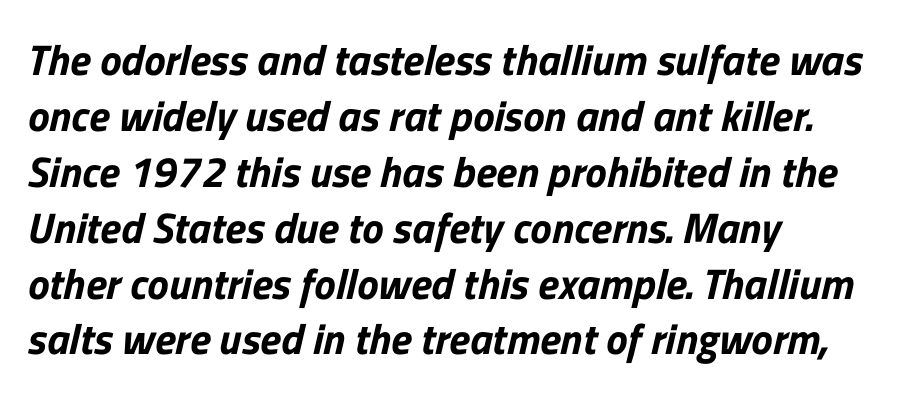
The glyphs are unaccompanied by any horizontal stroke below them. The face used here is proportionally spaced, like ordinary book or web type. This sample is left-justified, so line endings fall wherever the words run out. What kind of face is this? One without serifs — a sans.
